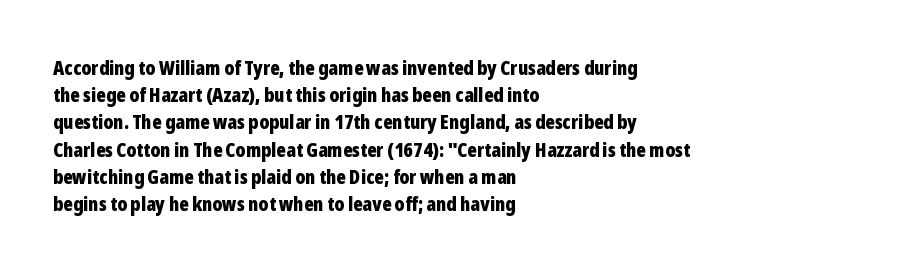
Vertical strokes here are truly vertical. Line spacing here is normal. The rendering anchors every line to the left-hand side. Short note: letters normally spaced. Has an underline been added? It has not. The sample has been set heavy, in full bold.
